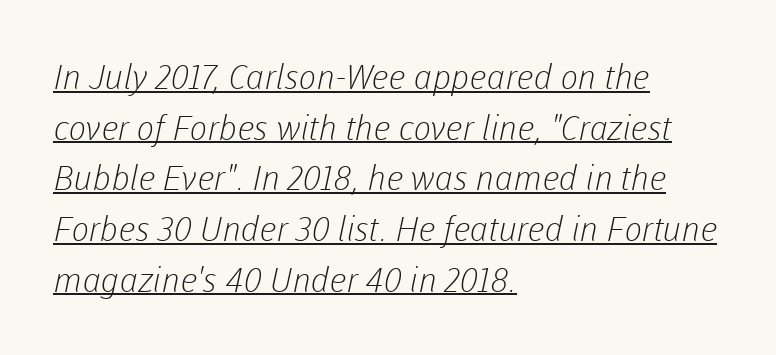
Q: Is the text bold? A: No.
Q: Is the typeface a serif or a sans-serif typeface? A: Sans-serif.
Q: Is the text underlined? A: Yes.
Q: How is the paragraph aligned? A: Left-aligned.
Q: Is the spacing between letters normal or unusually wide? A: Normal.
Q: Is the spacing between lines tight, normal or loose? A: Normal.
Q: Width (condensed, normal, or wide)? A: Normal.
Q: Stroke contrast? A: Low.
Q: x-height? A: Medium.
Q: Monospaced? A: No.
